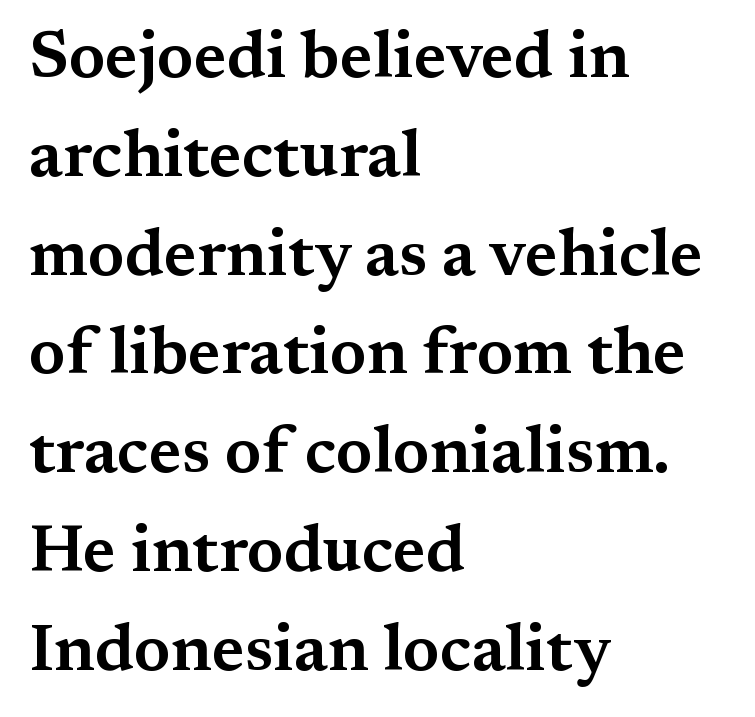
The image shows 65 px wide serif type, upright; set left-aligned, normal line spacing (1.52x), normal letter spacing, not underlined; medium stroke contrast and a medium x-height.
